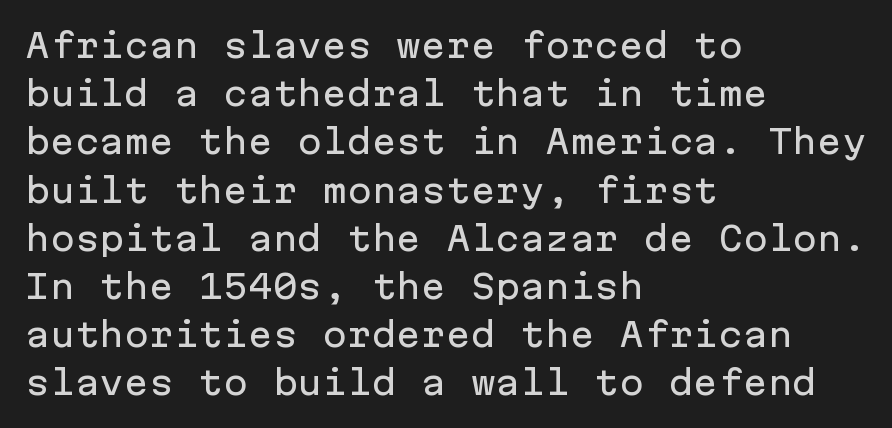
The image shows 33 px sans-serif type, upright, monospaced; set left-aligned, normal line spacing (1.46x), normal letter spacing, not underlined; low stroke contrast and a medium x-height.
